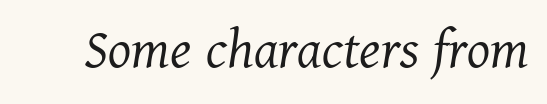
Look at the bottom of the vertical strokes: they flare into serifs here. Does the lettering tilt? It does — this is italic. Unmarked baselines from the first word to the last. A typesetter would call this proportional, since set widths differ per character. Stroke thickness stays within the range of a standard reading face or lighter. There is no visible air inserted between adjacent glyphs.
